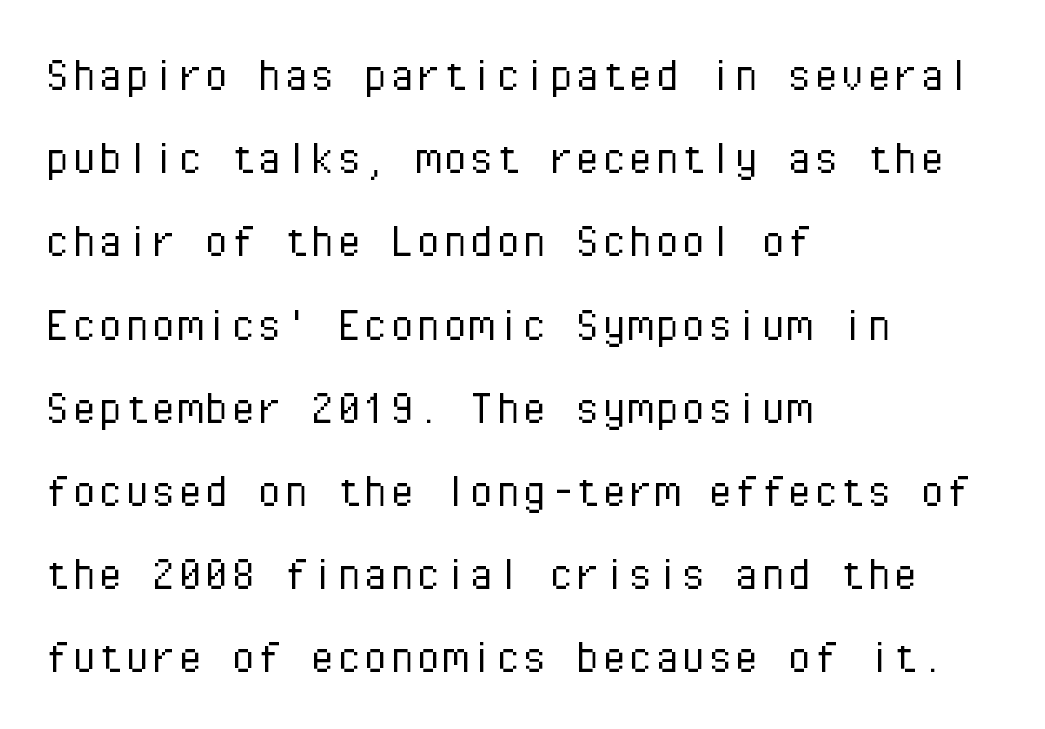
Q: Is the text bold? A: No.
Q: Is the text italic (slanted)? A: No, it is upright.
Q: Is the typeface a serif or a sans-serif typeface? A: Sans-serif.
Q: Is the text underlined? A: No.
Q: How is the paragraph aligned? A: Left-aligned.
Q: Is the spacing between letters normal or unusually wide? A: Normal.
Q: Is the spacing between lines tight, normal or loose? A: Normal.
Q: Width (condensed, normal, or wide)? A: Normal.
Q: Stroke contrast? A: Low.
Q: x-height? A: Medium.
Q: Monospaced? A: Yes.
